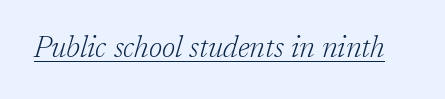
{"serif": "yes", "italic": "yes", "lean": "right", "slant_degrees": 17, "bold": "no", "weight": "light", "width": "normal", "stroke_contrast": "low", "x_height": "medium", "monospaced": "no", "underline": "yes", "letter_spacing": "normal", "letter_spacing_em": 0.0, "glyph_px": 30}
